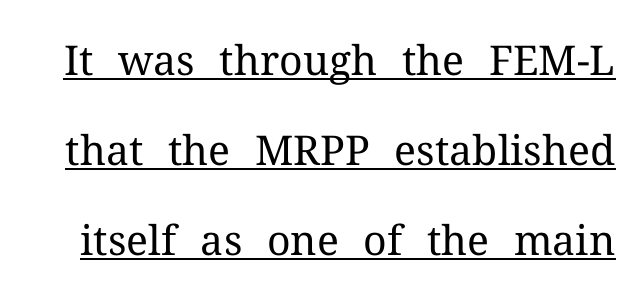
{"serif": "yes", "italic": "no", "bold": "no", "weight": "regular", "width": "normal", "stroke_contrast": "medium", "x_height": "medium", "monospaced": "no", "underline": "yes", "line_spacing": "loose", "line_spacing_ratio": 2.2, "letter_spacing": "normal", "letter_spacing_em": 0.0, "glyph_px": 41}
